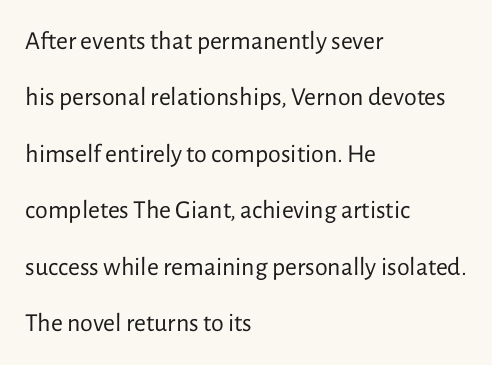
{"italic": "no", "bold": "no", "underline": "no", "align": "left", "line_spacing": "loose", "line_spacing_ratio": 2.17, "letter_spacing": "normal", "letter_spacing_em": 0.0, "glyph_px": 26}
